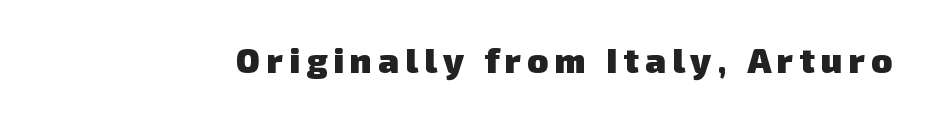
Q: Is the text bold? A: Yes.
Q: Is the typeface a serif or a sans-serif typeface? A: Sans-serif.
Q: Is the text underlined? A: No.
Q: Width (condensed, normal, or wide)? A: Normal.
Q: Stroke contrast? A: Low.
Q: x-height? A: Medium.
Q: Monospaced? A: No.
